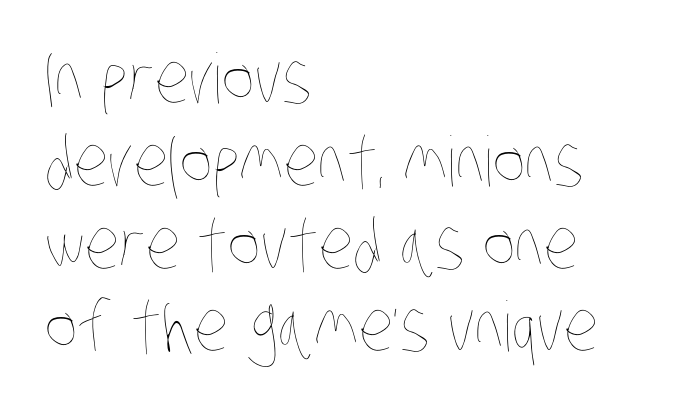
This sample has the flowing, uneven cadence of proportional lettering. The space directly below the letters is spotless. Think standard paragraph weight, or any step lighter than that. If you drew a ruler down the left edge, every line would touch it. This sample uses plain, unmodified letter spacing.
